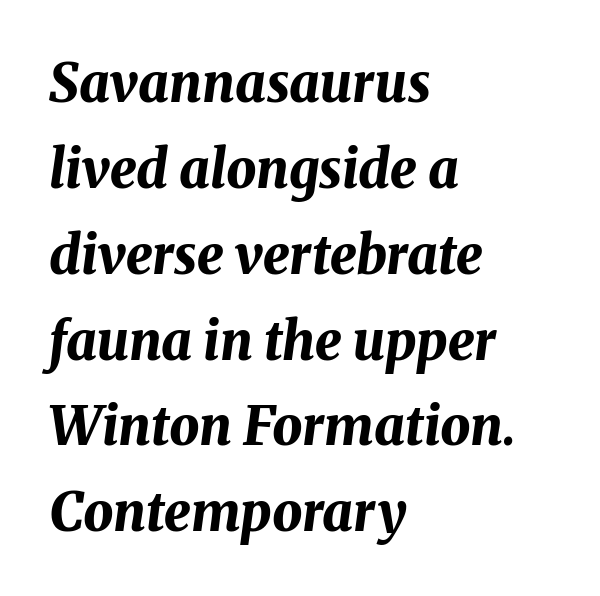
Q: Is the text bold? A: Yes.
Q: Is the text italic (slanted)? A: Yes, it leans right by about 8 degrees.
Q: Is the text underlined? A: No.
Q: How is the paragraph aligned? A: Left-aligned.
Q: Is the spacing between letters normal or unusually wide? A: Normal.
Q: Is the spacing between lines tight, normal or loose? A: Normal.
Q: Width (condensed, normal, or wide)? A: Normal.
Q: Stroke contrast? A: Medium.
Q: x-height? A: Medium.
Q: Monospaced? A: No.
